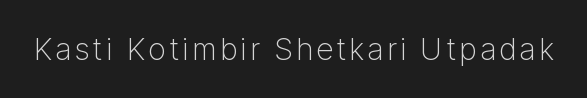
{"serif": "no", "italic": "no", "bold": "no", "weight": "light", "width": "normal", "stroke_contrast": "low", "x_height": "medium", "monospaced": "no", "underline": "no", "glyph_px": 30}
